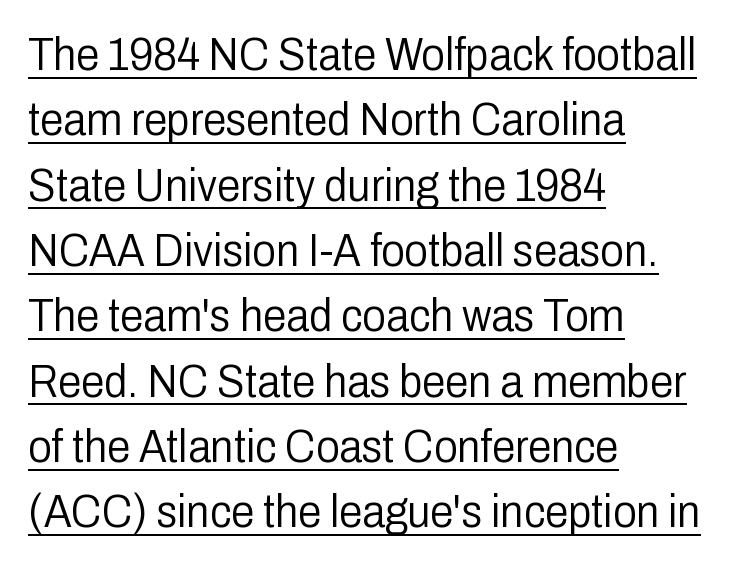
{"serif": "no", "italic": "no", "bold": "no", "weight": "light", "width": "condensed", "stroke_contrast": "low", "x_height": "medium", "monospaced": "no", "underline": "yes", "align": "left", "line_spacing": "normal", "line_spacing_ratio": 1.39, "letter_spacing": "normal", "letter_spacing_em": 0.0, "glyph_px": 47}
